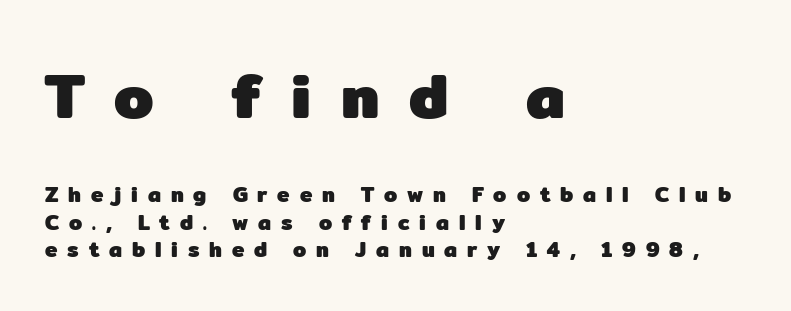
Q: Is the text bold? A: Yes.
Q: Is the text italic (slanted)? A: No, it is upright.
Q: Is the typeface a serif or a sans-serif typeface? A: Sans-serif.
Q: Is the text underlined? A: No.
Q: How is the paragraph aligned? A: Left-aligned.
Q: Is the spacing between letters normal or unusually wide? A: Unusually wide.
Q: Is the spacing between lines tight, normal or loose? A: Normal.
Q: Which block of text is set in a larger size, the first (top) or the second (bottom)? A: The first (top) one.
Q: Width (condensed, normal, or wide)? A: Normal.
Q: Stroke contrast? A: Low.
Q: x-height? A: Medium.
Q: Monospaced? A: No.
